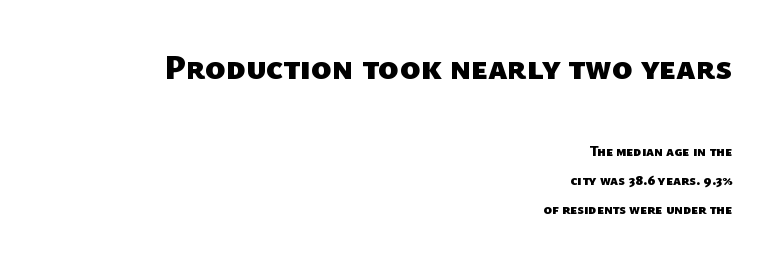
The image shows 34 px heavy sans-serif type; set right-aligned, loose line spacing (2.08x), normal letter spacing, not underlined; the first (top) block is 2.43x larger; low stroke contrast and a medium x-height.
